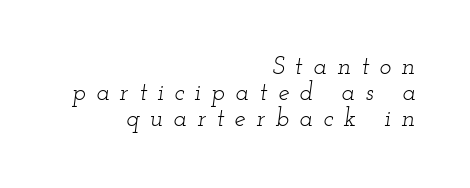
The image shows 25 px text type, italic (leaning right); set right-aligned, tight line spacing (1.04x), unusually wide letter spacing (+0.42 em), not underlined.
